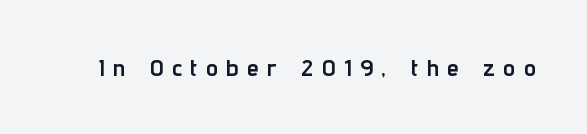
The image shows 24 px bold type, upright; set unusually wide letter spacing (+0.36 em), not underlined.
